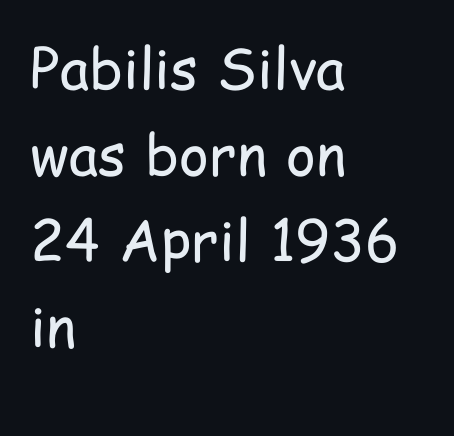
{"serif": "no", "italic": "no", "bold": "no", "weight": "regular", "width": "condensed", "stroke_contrast": "low", "x_height": "medium", "monospaced": "no", "underline": "no", "align": "left", "line_spacing": "normal", "line_spacing_ratio": 1.51, "letter_spacing": "normal", "letter_spacing_em": 0.0, "glyph_px": 57}
